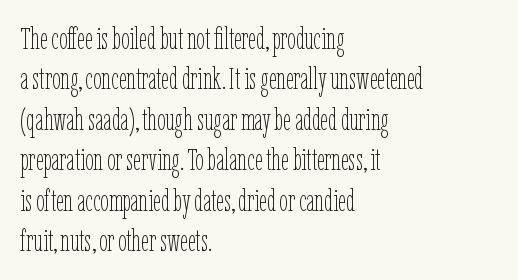
Descenders hang freely into open space. The rendering keeps characters at their native spacing. Where is the straight margin? On the left. The vertical gap from one line to the next is medium. On a weight scale, this lands at 450 or below.
